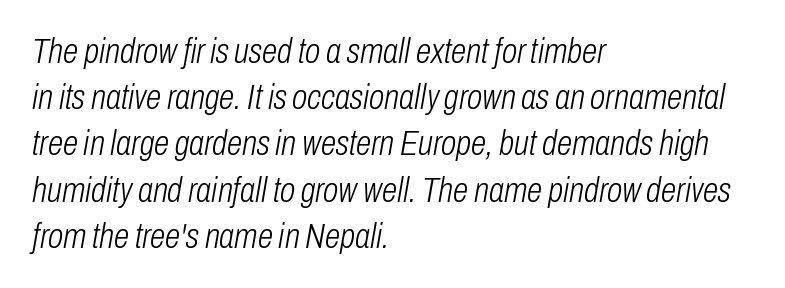
Q: Is the text bold? A: No.
Q: Is the text italic (slanted)? A: Yes, it leans right by about 10 degrees.
Q: Is the text underlined? A: No.
Q: How is the paragraph aligned? A: Left-aligned.
Q: Is the spacing between letters normal or unusually wide? A: Normal.
Q: Is the spacing between lines tight, normal or loose? A: Normal.
Q: Width (condensed, normal, or wide)? A: Condensed.
Q: Stroke contrast? A: Low.
Q: x-height? A: Medium.
Q: Monospaced? A: No.
